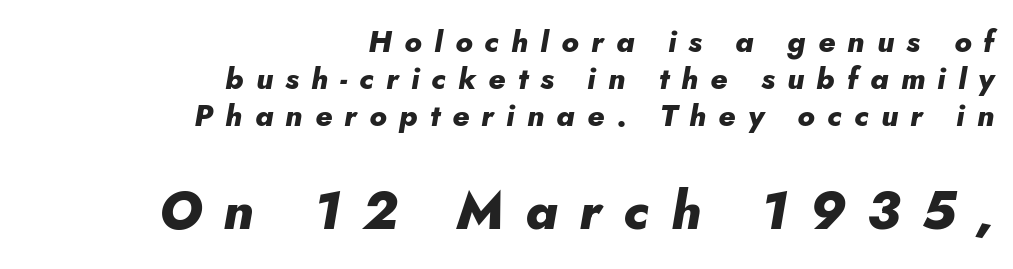
Compared with an ordinary text face, these strokes are far heavier — a full bold. No word sits above an underline. The passage shown is typed in a proportional face where columns would drift. Is the block centered? No — it sits flush against the right margin. This sample uses an oblique cut, with every glyph tilted off the vertical.
